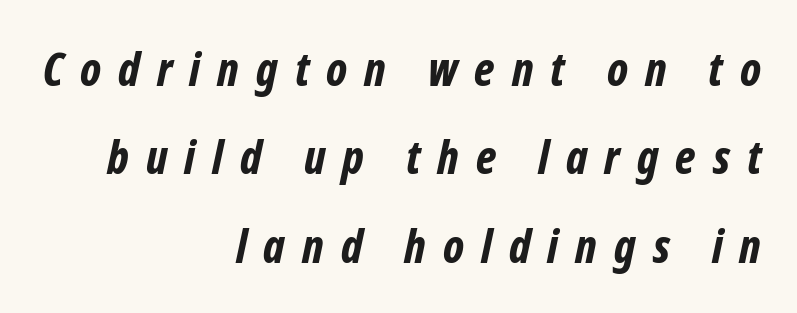
The image shows 46 px bold, condensed type, italic (leaning right); set right-aligned, loose line spacing (1.92x), unusually wide letter spacing (+0.37 em), not underlined; low stroke contrast and a medium x-height.
